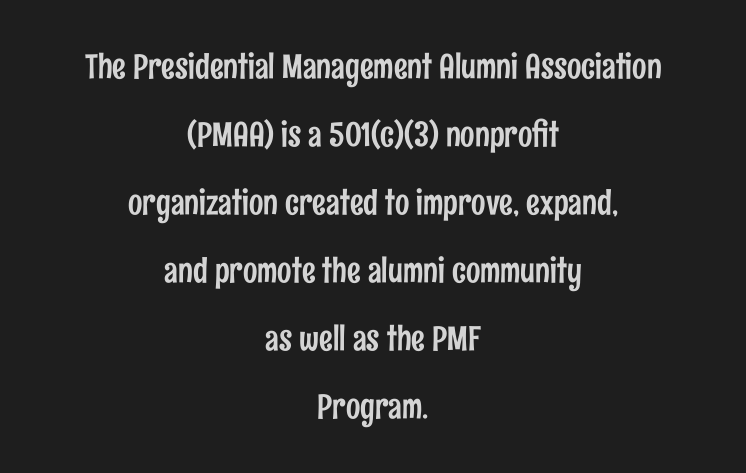
Letterform terminals end flat and unadorned throughout the passage. Teacher's note: observe the equal gaps on both sides — that is centered alignment. This rendering leaves character spacing at its baseline value. The space between consecutive lines is lavish. No word sits above an underline.
